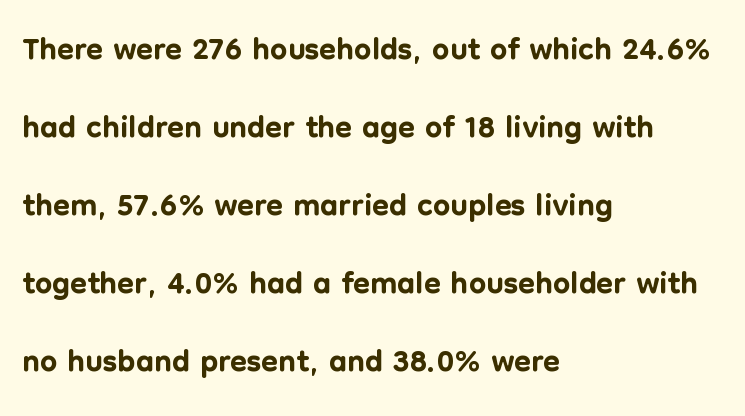
{"serif": "no", "italic": "no", "width": "normal", "stroke_contrast": "low", "x_height": "medium", "monospaced": "no", "underline": "no", "align": "left", "line_spacing": "normal", "line_spacing_ratio": 1.59, "letter_spacing": "normal", "letter_spacing_em": 0.0, "glyph_px": 49}
